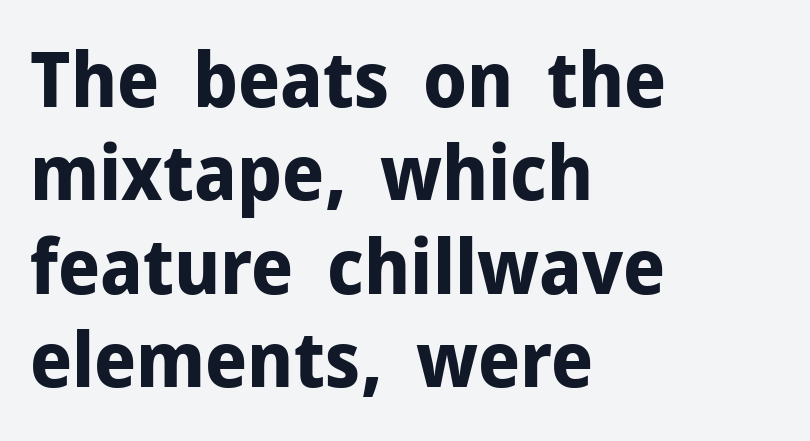
The image shows 76 px bold sans-serif type, upright; set left-aligned, line spacing 1.23x, normal letter spacing, not underlined; low stroke contrast and a medium x-height.
